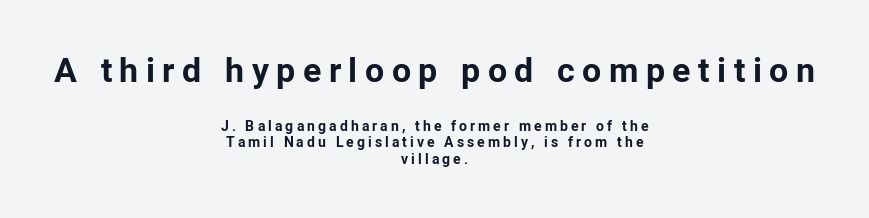
{"serif": "no", "italic": "no", "bold": "yes", "weight": "bold", "width": "normal", "stroke_contrast": "low", "x_height": "medium", "monospaced": "no", "underline": "no", "align": "center", "line_spacing_ratio": 1.19, "letter_spacing": "wide", "letter_spacing_em": 0.22, "larger_block": "first", "size_ratio": 2.43, "glyph_px": 34}
